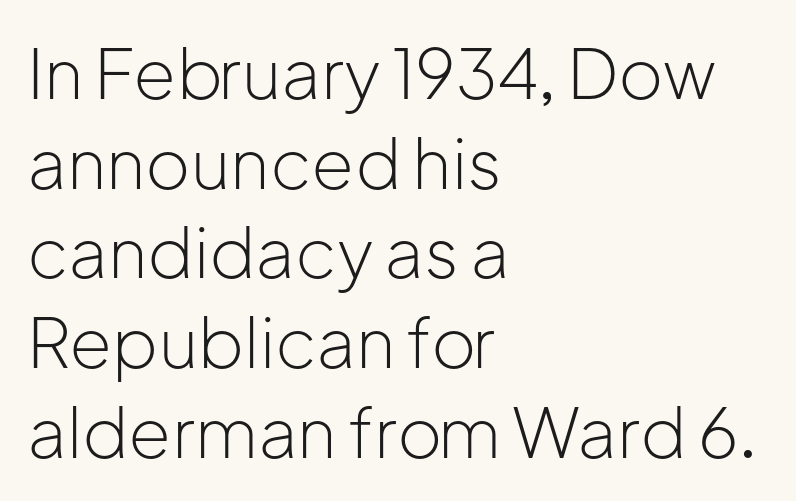
{"serif": "no", "italic": "no", "bold": "no", "weight": "light", "width": "normal", "stroke_contrast": "low", "x_height": "medium", "monospaced": "no", "underline": "no", "align": "left", "line_spacing": "normal", "line_spacing_ratio": 1.3, "letter_spacing": "normal", "letter_spacing_em": 0.0, "glyph_px": 69}
